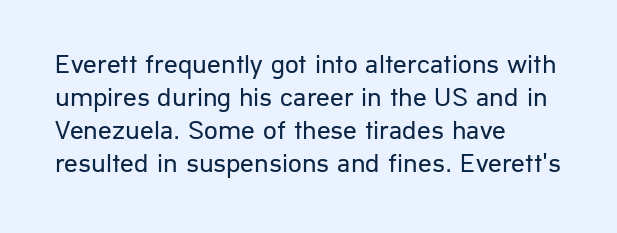
The type sits square on the baseline with zero lean. All the whitespace from short lines collects on the right. Students, note that the glyphs here touch the page at normal intervals. Weight class: somewhere from thin through regular. The foot of each line stays bare and open.
